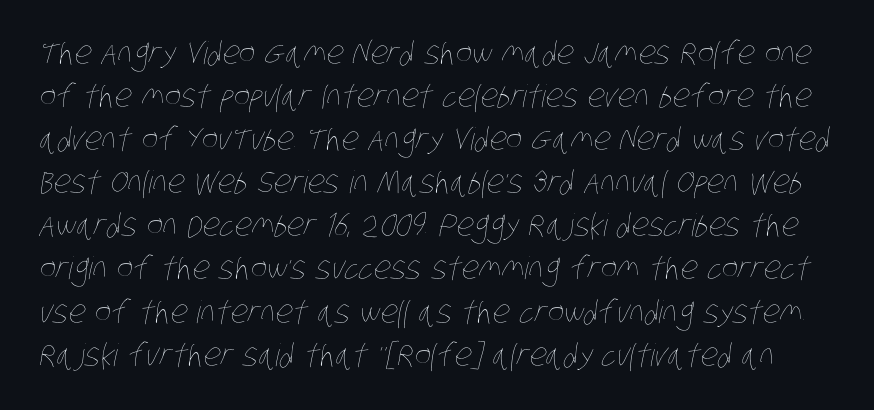
The image shows 31 px thin, condensed type; set normal line spacing (1.39x), normal letter spacing, not underlined; low stroke contrast and a large x-height.
